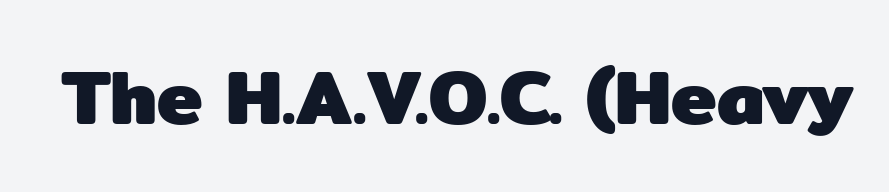
Do the letters lean? They stand straight. Serifs: no, the terminals of the letterforms are clean. The words here are not underlined. The glyphs have the mass of a bold cut. Varying glyph widths throughout — classic text-font behaviour. Observe the ordinary spacing: letters are neighbours, not strangers.
